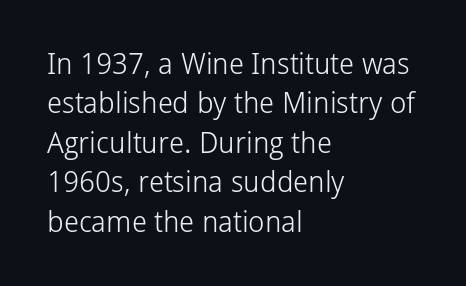
Q: Is the text bold? A: No.
Q: Is the text italic (slanted)? A: No, it is upright.
Q: Is the typeface a serif or a sans-serif typeface? A: Sans-serif.
Q: Is the text underlined? A: No.
Q: How is the paragraph aligned? A: Left-aligned.
Q: Is the spacing between letters normal or unusually wide? A: Normal.
Q: Is the spacing between lines tight, normal or loose? A: Normal.
Q: Width (condensed, normal, or wide)? A: Normal.
Q: Stroke contrast? A: Low.
Q: x-height? A: Medium.
Q: Monospaced? A: No.
